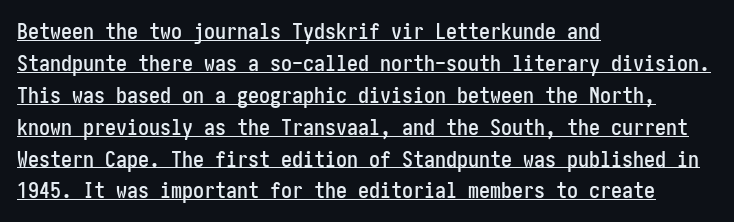
The letters sit at their default tracking, neither squeezed nor spread. These lines are set flush left with a ragged right edge. This block has exactly the height ordinary leading produces. Posture: upright roman. Quick note: underline on.
